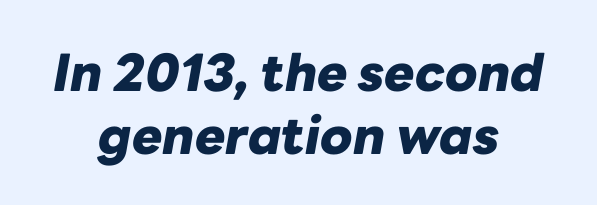
Q: Is the text bold? A: Yes.
Q: Is the text italic (slanted)? A: Yes, it leans right by about 10 degrees.
Q: Is the text underlined? A: No.
Q: How is the paragraph aligned? A: Centered.
Q: Is the spacing between letters normal or unusually wide? A: Normal.
Q: Width (condensed, normal, or wide)? A: Normal.
Q: Stroke contrast? A: Low.
Q: x-height? A: Medium.
Q: Monospaced? A: No.
